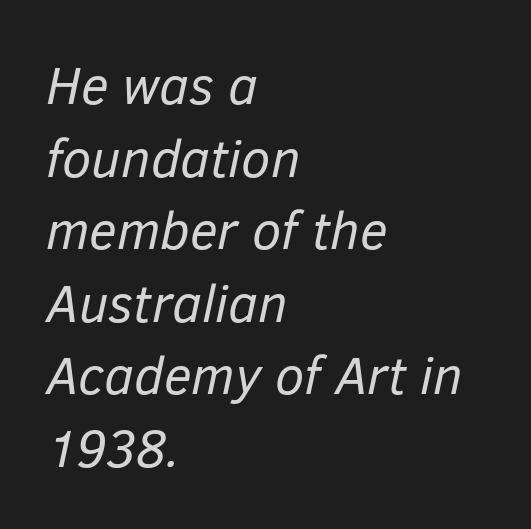
These lines are rendered in a variable-pitch font. The passage shown stacks its lines at a standard gap. Does extra space separate the letters? No, they use regular spacing. Compared with a typical body face, this is equally light or lighter still. Each row of text sits above clean, open space.
